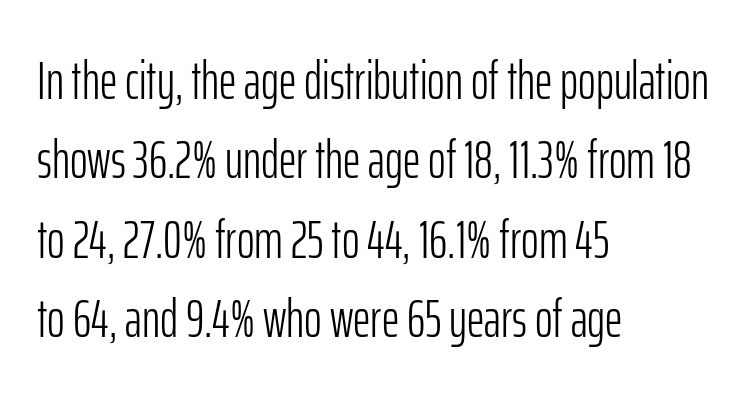
The rag falls on the right side of this text block. Does the lettering tilt? It doesn't — this is upright. The typesetting does not lean heavy: it is not bold. Serifs: no, the terminals of the letterforms are clean. The type is set solid horizontally, with unmodified tracking.
